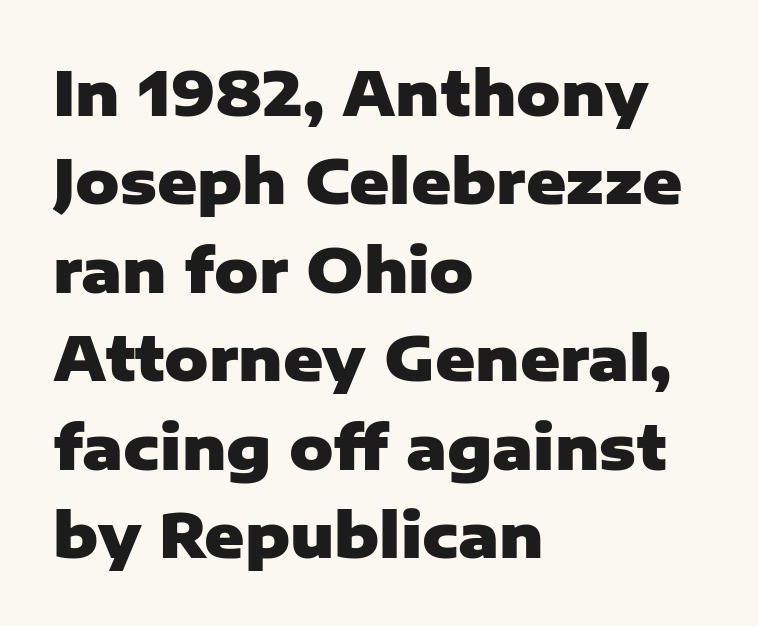
The image shows 61 px heavy sans-serif type, upright; set left-aligned, normal line spacing (1.45x), normal letter spacing, not underlined; low stroke contrast and a medium x-height.
